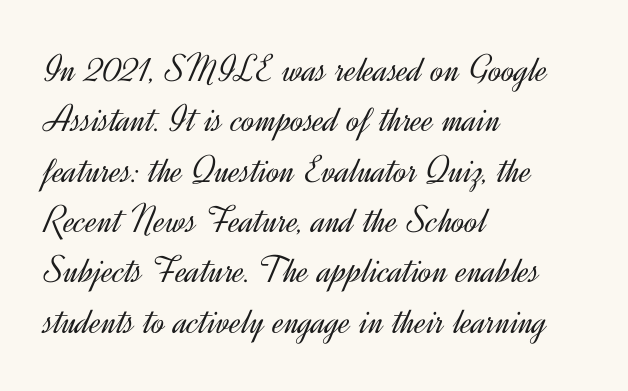
Left-aligned paragraph, ragged on the right. No word sits above an underline. Serif or sans? Sans — the stroke terminals are bare.
